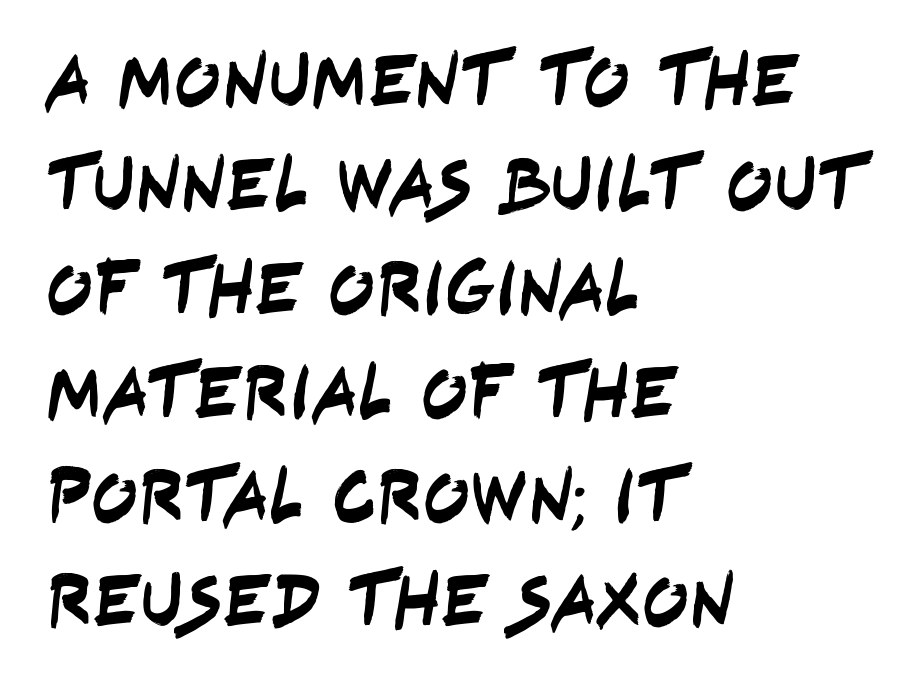
{"serif": "no", "width": "condensed", "stroke_contrast": "low", "x_height": "large", "monospaced": "no", "underline": "no", "align": "left", "line_spacing": "normal", "line_spacing_ratio": 1.35, "letter_spacing": "normal", "letter_spacing_em": 0.0, "glyph_px": 77}
